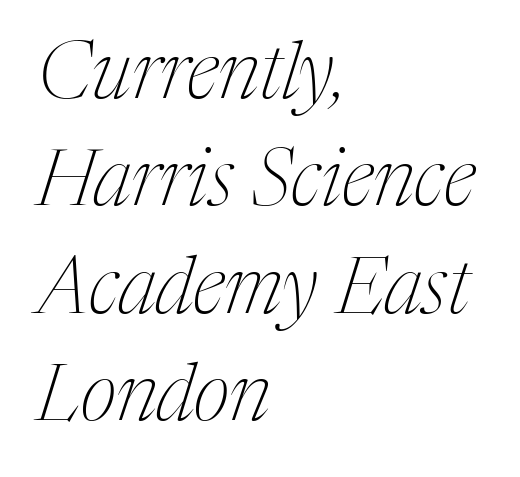
The typesetting does not lean heavy: it is not bold. Left-aligned paragraph, ragged on the right. Students, observe: this is what conventionally led text looks like. Has an underline been added? It has not. Type style note: has serifs.
